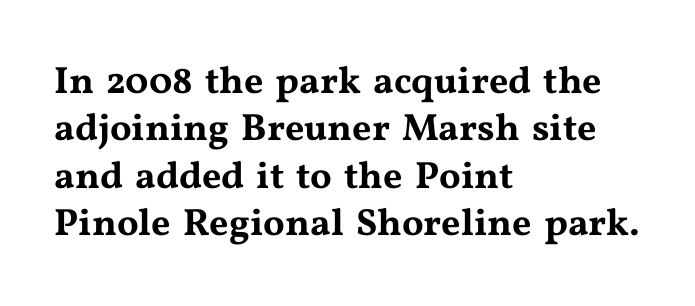
Q: Is the text italic (slanted)? A: No, it is upright.
Q: Is the typeface a serif or a sans-serif typeface? A: Serif.
Q: Is the text underlined? A: No.
Q: How is the paragraph aligned? A: Left-aligned.
Q: Is the spacing between letters normal or unusually wide? A: Normal.
Q: Is the spacing between lines tight, normal or loose? A: Normal.
Q: Width (condensed, normal, or wide)? A: Wide.
Q: Stroke contrast? A: Medium.
Q: x-height? A: Medium.
Q: Monospaced? A: No.
